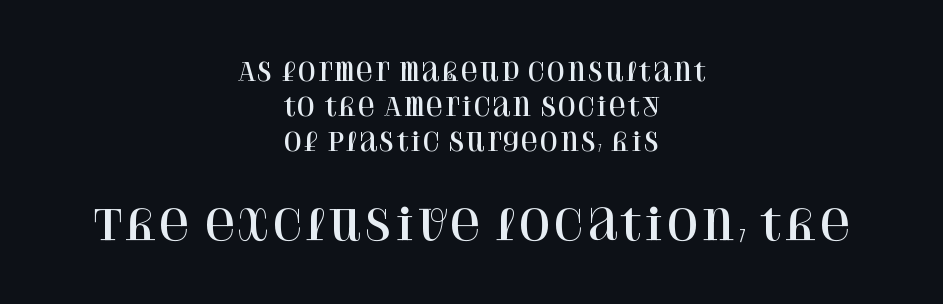
What stands out about the letter spacing? Nothing — it is the standard amount. The glyphs are unaccompanied by any horizontal stroke below them. Each letter's strokes conclude with small projecting serifs. Neither beginnings nor endings align; midpoints do. The passage shown is typed in a proportional face where columns would drift.
